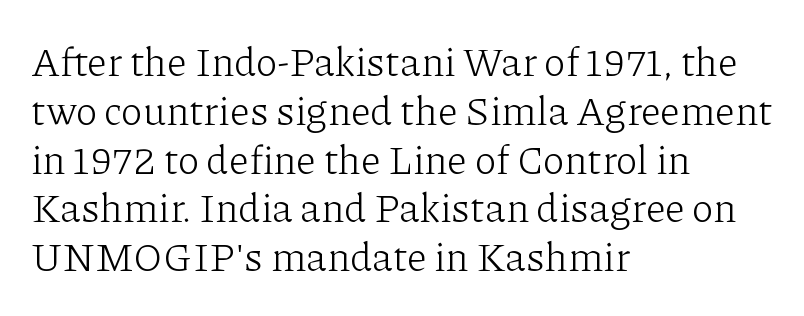
Q: Is the text bold? A: No.
Q: Is the text italic (slanted)? A: No, it is upright.
Q: Is the typeface a serif or a sans-serif typeface? A: Serif.
Q: Is the text underlined? A: No.
Q: How is the paragraph aligned? A: Left-aligned.
Q: Is the spacing between letters normal or unusually wide? A: Normal.
Q: Width (condensed, normal, or wide)? A: Normal.
Q: Stroke contrast? A: Low.
Q: x-height? A: Medium.
Q: Monospaced? A: No.
